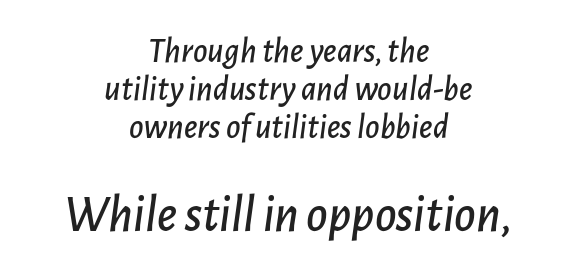
Q: Is the text italic (slanted)? A: Yes, it leans right by about 7 degrees.
Q: Is the text underlined? A: No.
Q: How is the paragraph aligned? A: Centered.
Q: Is the spacing between letters normal or unusually wide? A: Normal.
Q: Is the spacing between lines tight, normal or loose? A: Tight.
Q: Which block of text is set in a larger size, the first (top) or the second (bottom)? A: The second (bottom) one.
Q: Width (condensed, normal, or wide)? A: Normal.
Q: Stroke contrast? A: Low.
Q: x-height? A: Medium.
Q: Monospaced? A: No.
